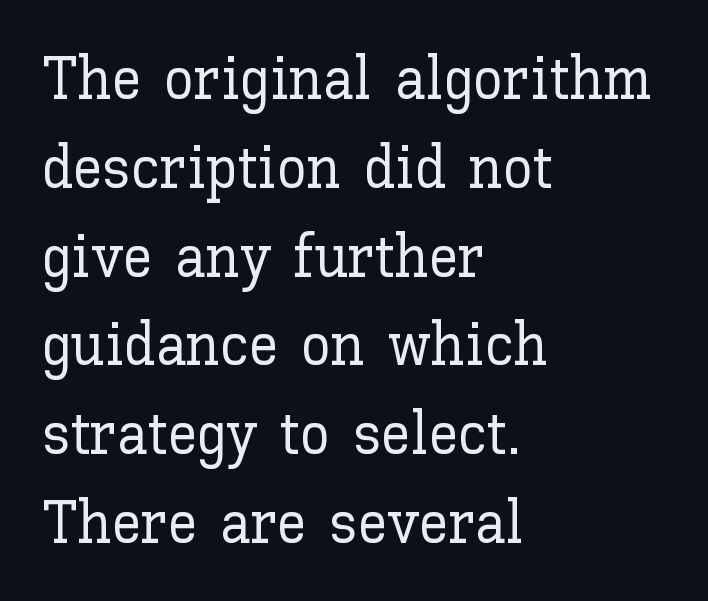
{"italic": "no", "width": "normal", "stroke_contrast": "low", "x_height": "medium", "monospaced": "no", "underline": "no", "align": "left", "line_spacing": "normal", "line_spacing_ratio": 1.48, "letter_spacing": "normal", "letter_spacing_em": 0.0, "glyph_px": 60}
